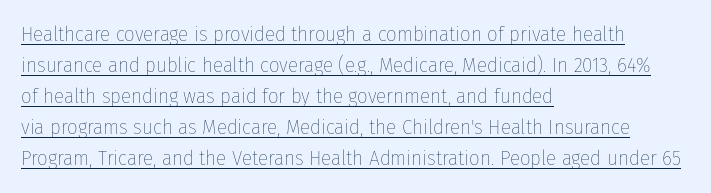
Decoration check: the copy is underlined. Counters stay open thanks to moderate or lighter strokes. The type sits square on the baseline with zero lean. Vertical spacing — default. Does the copy run flush right? No — it runs flush left. Tracking value appears to be zero — textbook default spacing.
